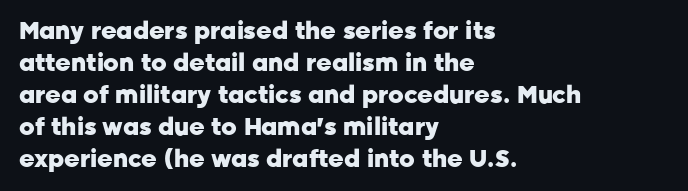
Q: Is the text bold? A: Yes.
Q: Is the text italic (slanted)? A: No, it is upright.
Q: Is the text underlined? A: No.
Q: How is the paragraph aligned? A: Left-aligned.
Q: Is the spacing between letters normal or unusually wide? A: Normal.
Q: Is the spacing between lines tight, normal or loose? A: Normal.
